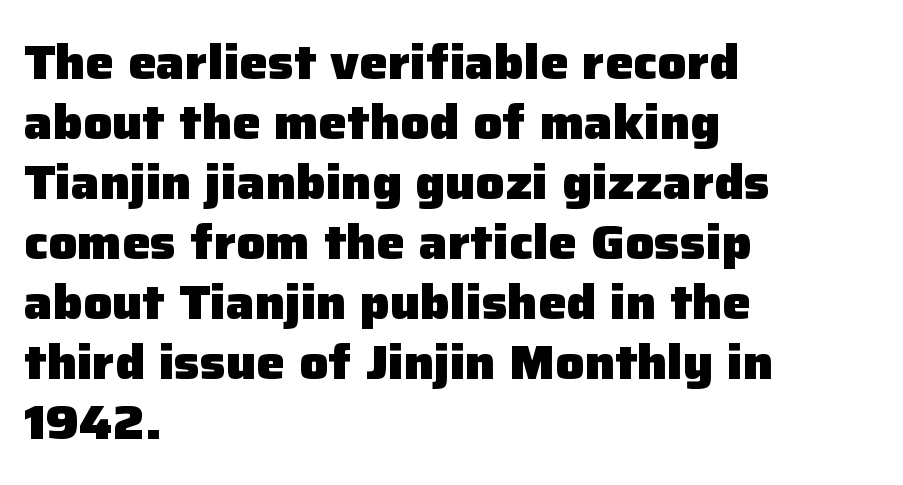
The image shows 48 px heavy sans-serif type, upright; set left-aligned, normal line spacing (1.25x), normal letter spacing, not underlined; low stroke contrast and a medium x-height.
